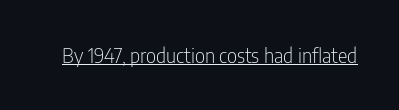
The image shows 20 px text type, upright; set normal letter spacing, underlined.
